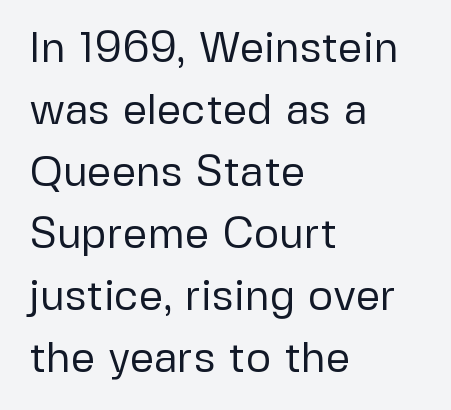
Alignment: flush left. Letters have the restrained weight of plain body copy at most. Whoever set this chose a conventional vertical rhythm. Unlike italic type, these characters show no tilt at all. The passage shown is typed in a proportional face where columns would drift. Descenders are the only things crossing below the line.
